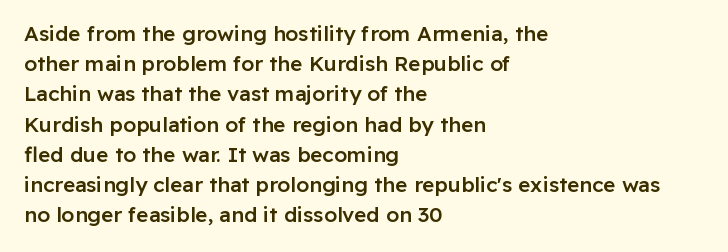
Q: Is the text bold? A: Semi-bold.
Q: Is the text italic (slanted)? A: No, it is upright.
Q: Is the text underlined? A: No.
Q: How is the paragraph aligned? A: Left-aligned.
Q: Is the spacing between letters normal or unusually wide? A: Normal.
Q: Is the spacing between lines tight, normal or loose? A: Normal.
